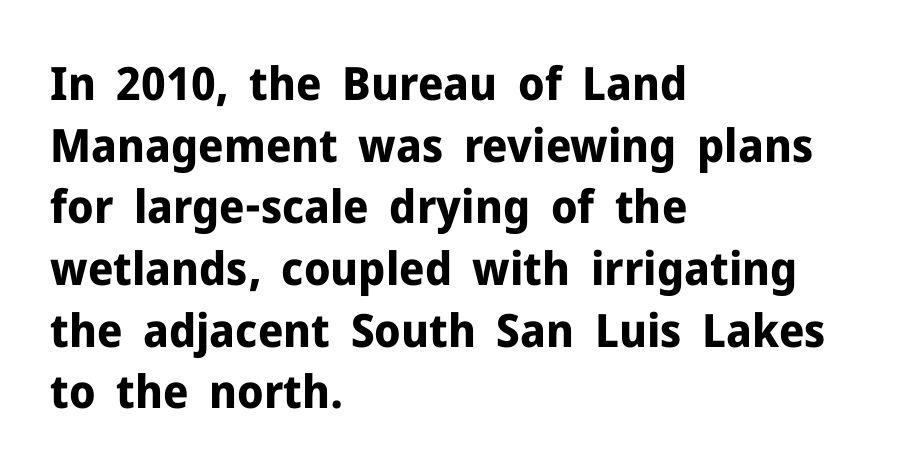
{"serif": "no", "italic": "no", "bold": "yes", "weight": "bold", "width": "normal", "stroke_contrast": "low", "x_height": "medium", "monospaced": "no", "underline": "no", "align": "left", "line_spacing": "normal", "line_spacing_ratio": 1.34, "letter_spacing": "normal", "letter_spacing_em": 0.0, "glyph_px": 46}
